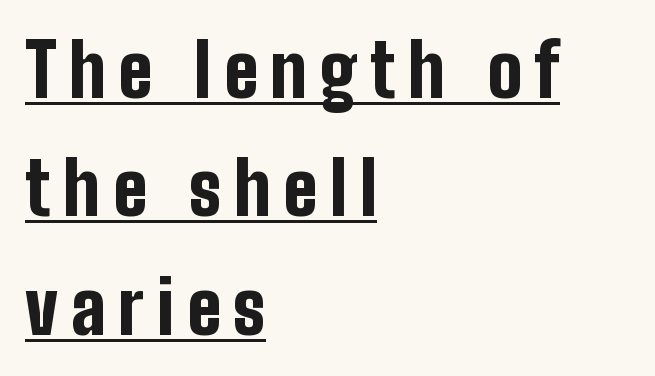
Q: Is the text bold? A: Yes.
Q: Is the text italic (slanted)? A: No, it is upright.
Q: Is the typeface a serif or a sans-serif typeface? A: Sans-serif.
Q: Is the text underlined? A: Yes.
Q: How is the paragraph aligned? A: Left-aligned.
Q: Is the spacing between lines tight, normal or loose? A: Normal.
Q: Width (condensed, normal, or wide)? A: Condensed.
Q: Stroke contrast? A: Low.
Q: x-height? A: Medium.
Q: Monospaced? A: No.
